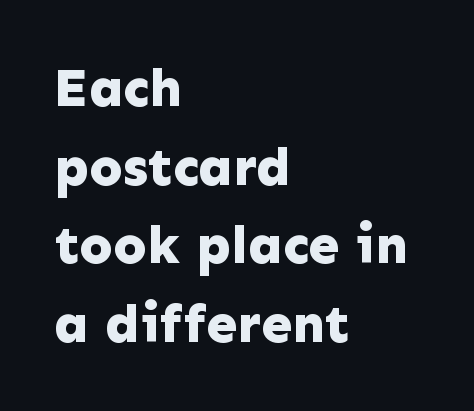
{"serif": "no", "italic": "no", "bold": "yes", "weight": "bold", "width": "normal", "stroke_contrast": "low", "x_height": "medium", "monospaced": "no", "underline": "no", "align": "left", "line_spacing": "normal", "line_spacing_ratio": 1.43, "letter_spacing": "normal", "letter_spacing_em": 0.0, "glyph_px": 55}
